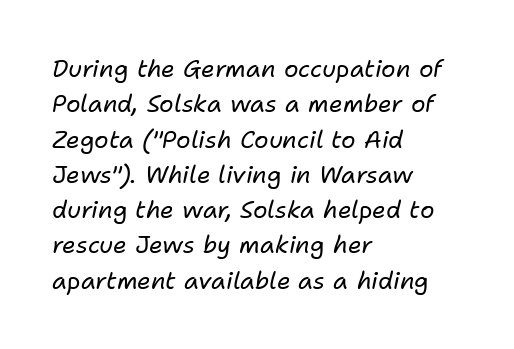
Q: Is the text bold? A: No.
Q: Is the text italic (slanted)? A: Yes, it leans right by about 11 degrees.
Q: Is the text underlined? A: No.
Q: How is the paragraph aligned? A: Left-aligned.
Q: Is the spacing between letters normal or unusually wide? A: Normal.
Q: Is the spacing between lines tight, normal or loose? A: Normal.
